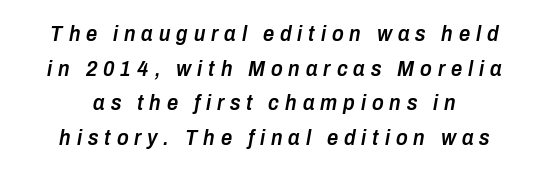
Q: Is the text bold? A: Semi-bold.
Q: Is the text italic (slanted)? A: Yes, it leans right by about 10 degrees.
Q: Is the text underlined? A: No.
Q: How is the paragraph aligned? A: Centered.
Q: Is the spacing between letters normal or unusually wide? A: Unusually wide.
Q: Is the spacing between lines tight, normal or loose? A: Normal.
